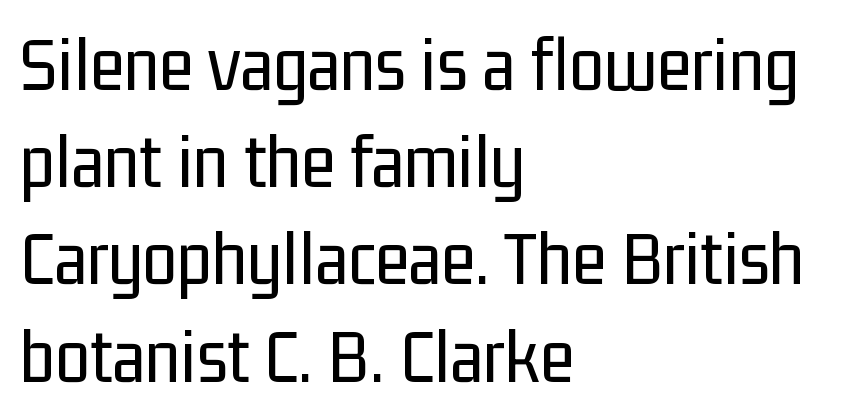
The image shows 79 px regular-weight, condensed sans-serif type, upright; set left-aligned, line spacing 1.23x, normal letter spacing, not underlined; low stroke contrast and a medium x-height.
